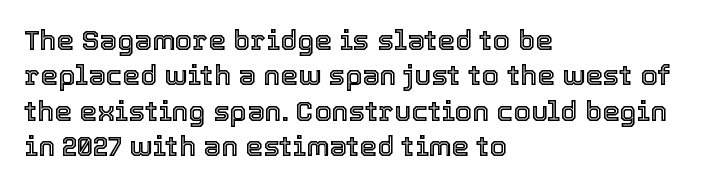
Where is the straight margin? On the left. Rendered with straight, roman letterforms. Regarding leading, the lines here are spaced in the standard way. Observe the ordinary spacing: letters are neighbours, not strangers.
